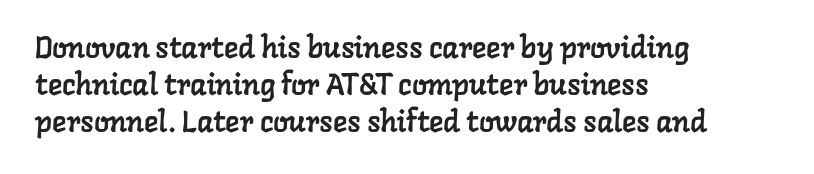
The image shows 30 px serif type; set left-aligned, line spacing 1.24x, normal letter spacing, not underlined; low stroke contrast and a medium x-height.
